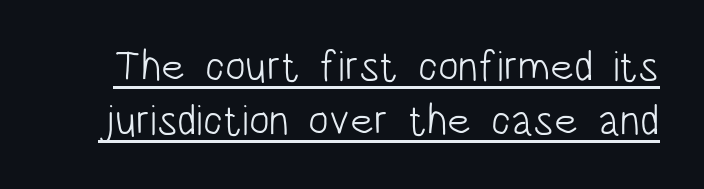
The image shows 43 px light, condensed sans-serif type, upright; set normal line spacing (1.26x), normal letter spacing, underlined; low stroke contrast and a large x-height.
